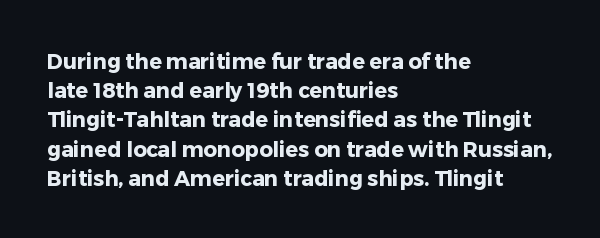
When letters stand straight like this, we call the style roman or upright. Line starts are locked; line ends wander. Quick note: underline off. Words appear dense and cohesive because spacing is normal. A normal amount of white space separates one row of letters from the next.
